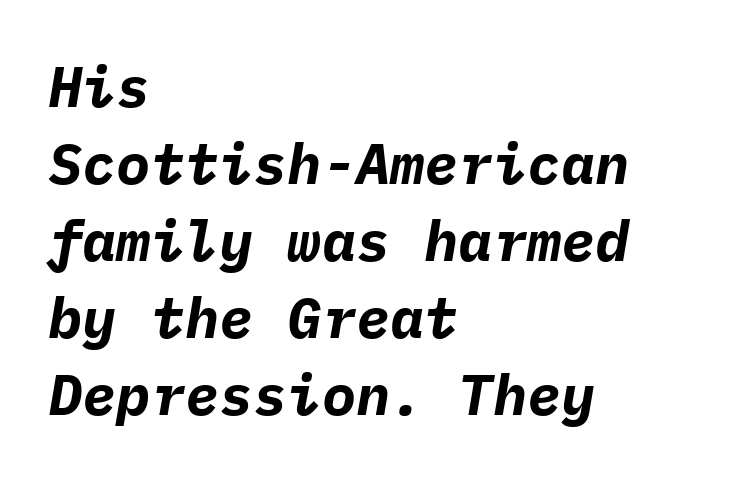
The image shows 57 px bold type, italic (leaning right), monospaced; set left-aligned, normal line spacing (1.35x), normal letter spacing, not underlined; low stroke contrast and a medium x-height.
